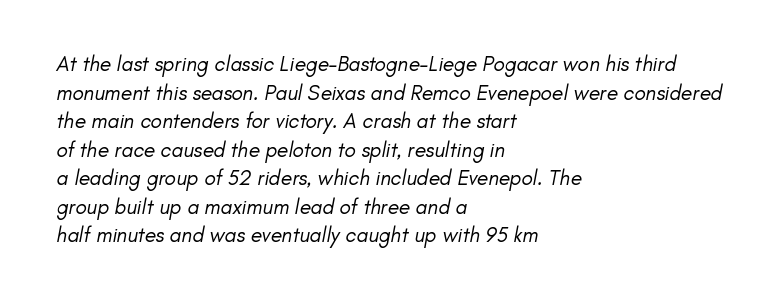
{"bold": "no", "underline": "no", "align": "left", "line_spacing": "normal", "line_spacing_ratio": 1.36, "letter_spacing": "normal", "letter_spacing_em": 0.0, "glyph_px": 21}
